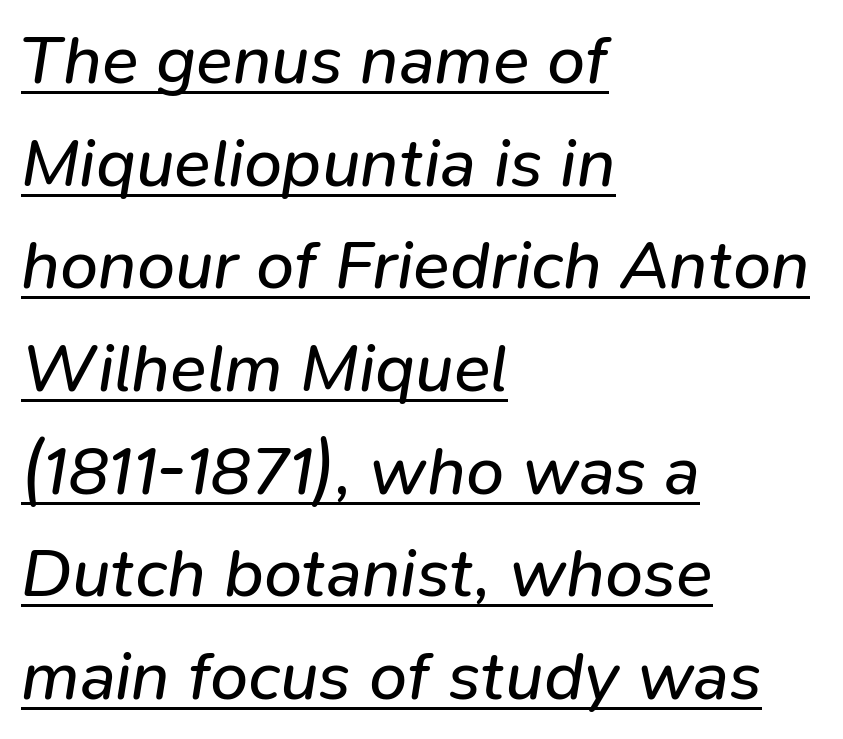
The image shows 68 px regular-weight type, italic (leaning right); set left-aligned, normal line spacing (1.51x), normal letter spacing, underlined; low stroke contrast and a medium x-height.
